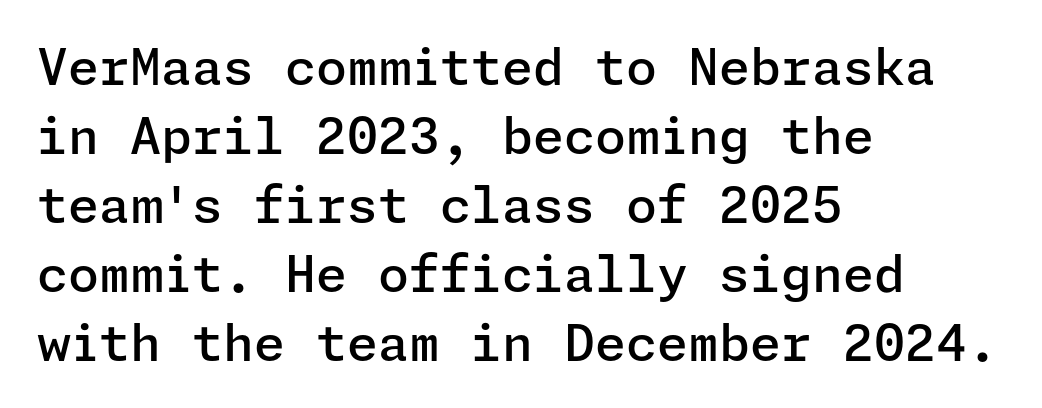
The image shows 50 px semibold sans-serif type, upright; set left-aligned, normal line spacing (1.38x), normal letter spacing, not underlined; low stroke contrast and a medium x-height.
